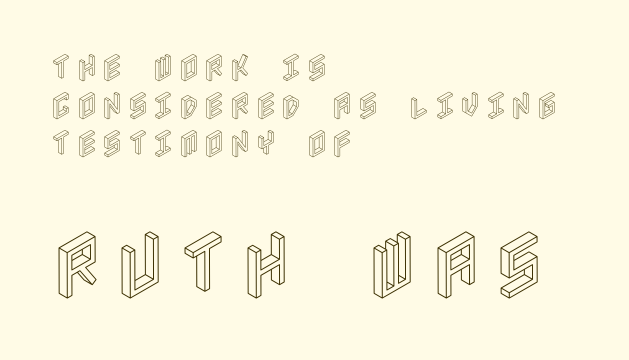
{"italic": "no", "width": "condensed", "x_height": "large", "underline": "no", "align": "left", "line_spacing": "normal", "line_spacing_ratio": 1.27, "larger_block": "second", "size_ratio": 2.47, "glyph_px": 74}
